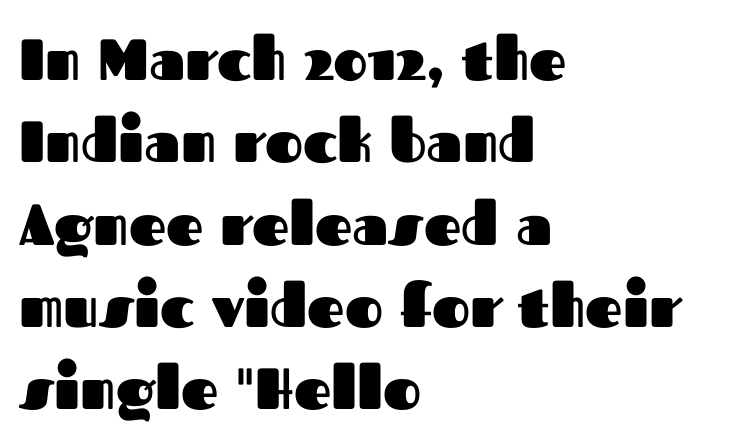
{"serif": "no", "italic": "no", "bold": "yes", "weight": "heavy", "width": "normal", "stroke_contrast": "medium", "x_height": "medium", "monospaced": "no", "underline": "no", "align": "left", "line_spacing": "normal", "line_spacing_ratio": 1.42, "letter_spacing": "normal", "letter_spacing_em": 0.0, "glyph_px": 58}
